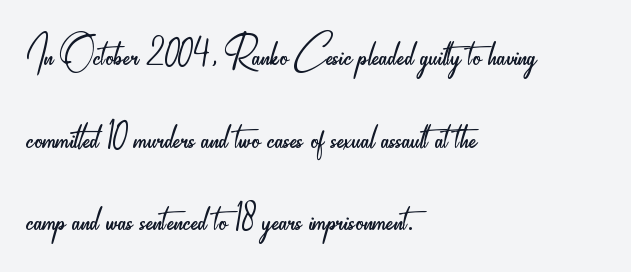
{"serif": "no", "bold": "no", "weight": "light", "width": "condensed", "stroke_contrast": "low", "x_height": "small", "monospaced": "no", "underline": "no", "align": "left", "line_spacing": "normal", "line_spacing_ratio": 1.56, "letter_spacing": "normal", "letter_spacing_em": 0.0, "glyph_px": 53}
